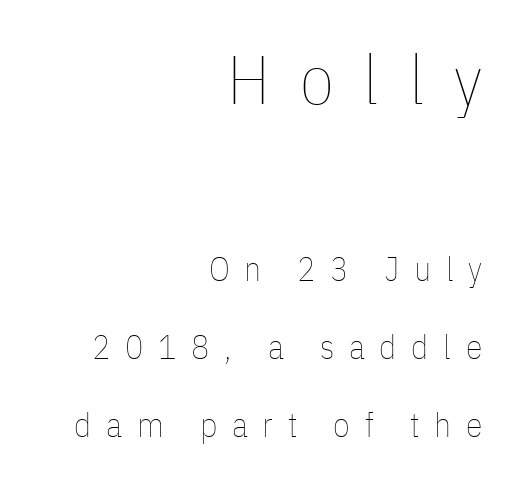
Q: Is the text bold? A: No.
Q: Is the text italic (slanted)? A: No, it is upright.
Q: Is the text underlined? A: No.
Q: How is the paragraph aligned? A: Right-aligned.
Q: Is the spacing between letters normal or unusually wide? A: Unusually wide.
Q: Is the spacing between lines tight, normal or loose? A: Loose.
Q: Which block of text is set in a larger size, the first (top) or the second (bottom)? A: The first (top) one.
Q: Width (condensed, normal, or wide)? A: Condensed.
Q: Stroke contrast? A: Low.
Q: x-height? A: Medium.
Q: Monospaced? A: No.
